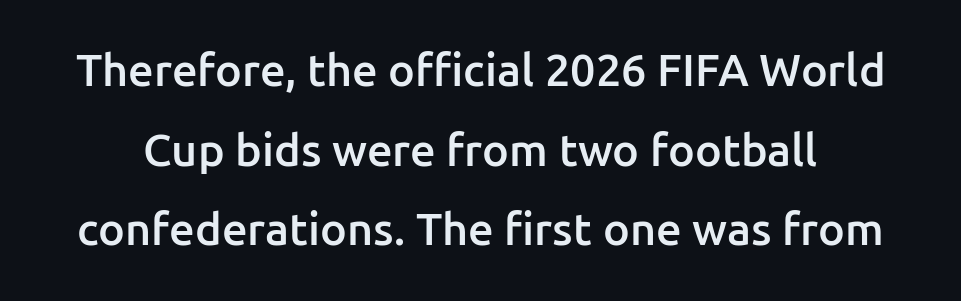
The image shows 45 px semibold sans-serif type, upright; set line spacing 1.77x, normal letter spacing, not underlined; low stroke contrast and a medium x-height.
